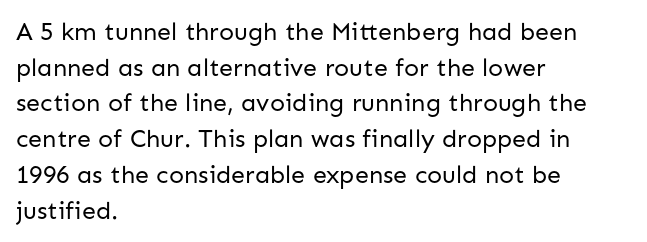
Q: Is the text bold? A: No.
Q: Is the text italic (slanted)? A: No, it is upright.
Q: Is the text underlined? A: No.
Q: How is the paragraph aligned? A: Left-aligned.
Q: Is the spacing between letters normal or unusually wide? A: Normal.
Q: Is the spacing between lines tight, normal or loose? A: Normal.
